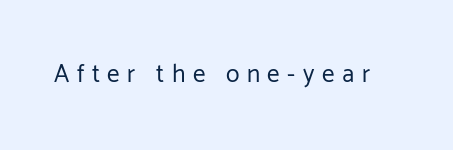
Q: Is the text bold? A: No.
Q: Is the text italic (slanted)? A: No, it is upright.
Q: Is the text underlined? A: No.
Q: Is the spacing between letters normal or unusually wide? A: Unusually wide.
